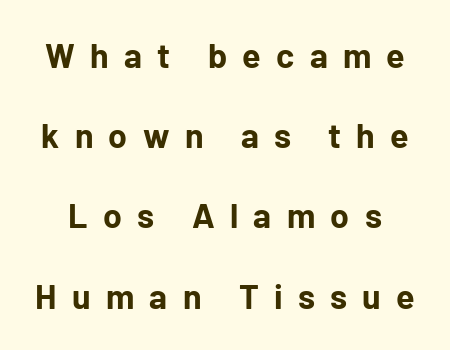
{"serif": "no", "italic": "no", "bold": "yes", "weight": "bold", "width": "normal", "stroke_contrast": "low", "x_height": "medium", "monospaced": "no", "underline": "no", "line_spacing": "loose", "line_spacing_ratio": 2.36, "letter_spacing": "wide", "letter_spacing_em": 0.45, "glyph_px": 34}
